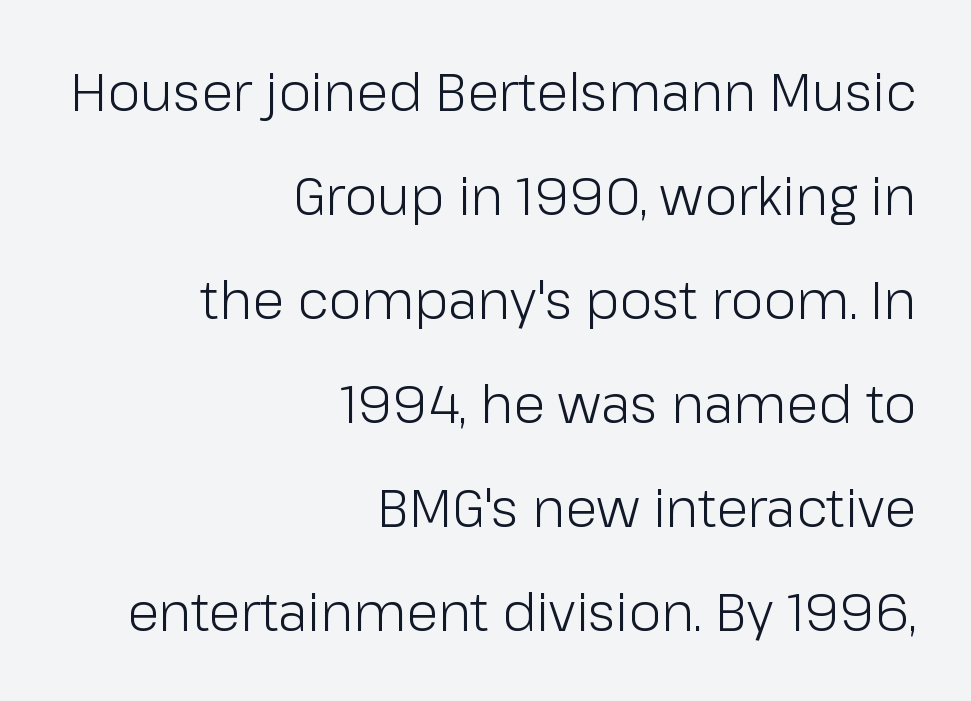
Q: Is the text bold? A: No.
Q: Is the text italic (slanted)? A: No, it is upright.
Q: Is the typeface a serif or a sans-serif typeface? A: Sans-serif.
Q: Is the text underlined? A: No.
Q: How is the paragraph aligned? A: Right-aligned.
Q: Is the spacing between letters normal or unusually wide? A: Normal.
Q: Is the spacing between lines tight, normal or loose? A: Loose.
Q: Width (condensed, normal, or wide)? A: Normal.
Q: Stroke contrast? A: Low.
Q: x-height? A: Medium.
Q: Monospaced? A: No.
